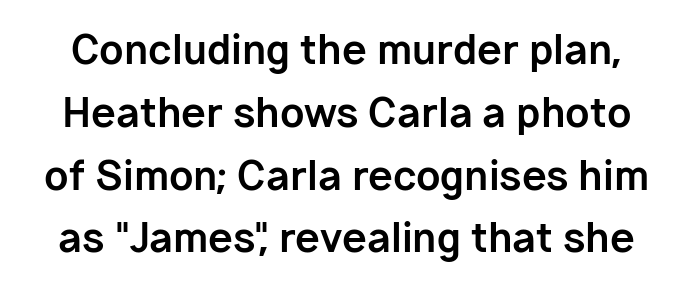
Each letter keeps its own natural width here, so spacing adapts to shape. Every letter is thick-stroked: bold, no question. Leading: standard. Letterform terminals end flat and unadorned throughout the passage.
